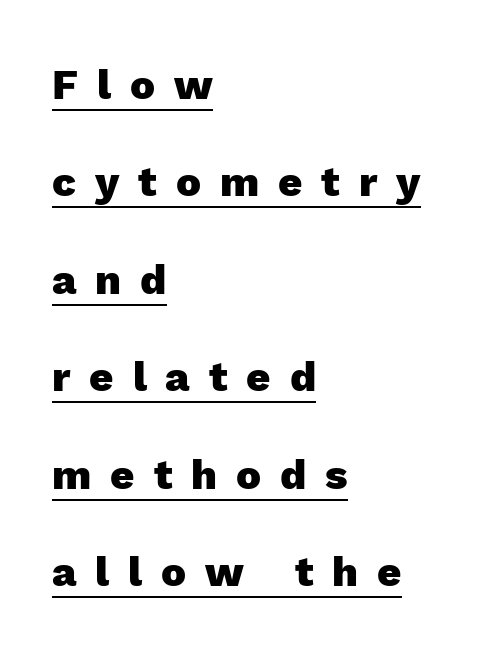
{"serif": "no", "italic": "no", "bold": "yes", "weight": "heavy", "width": "normal", "x_height": "medium", "monospaced": "no", "underline": "yes", "align": "left", "line_spacing": "loose", "line_spacing_ratio": 2.32, "letter_spacing": "wide", "letter_spacing_em": 0.45, "glyph_px": 42}
